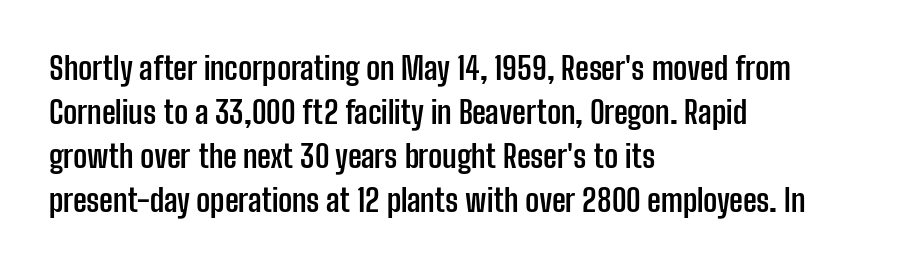
{"serif": "no", "italic": "no", "bold": "yes", "weight": "semibold", "width": "condensed", "stroke_contrast": "low", "x_height": "medium", "monospaced": "no", "underline": "no", "align": "left", "line_spacing": "normal", "line_spacing_ratio": 1.42, "letter_spacing": "normal", "letter_spacing_em": 0.0, "glyph_px": 31}
